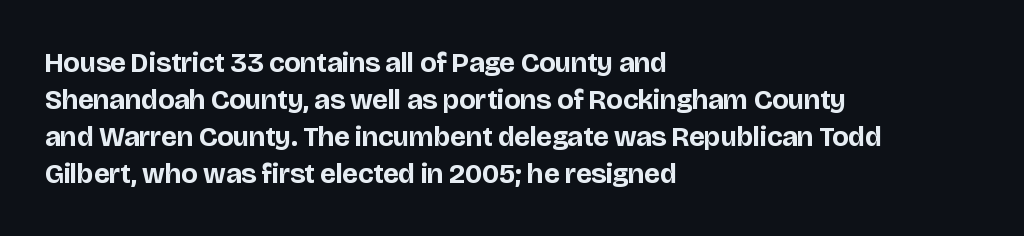
{"serif": "no", "italic": "no", "bold": "yes", "weight": "bold", "width": "normal", "stroke_contrast": "low", "x_height": "large", "monospaced": "no", "underline": "no", "align": "left", "line_spacing": "normal", "line_spacing_ratio": 1.32, "letter_spacing": "normal", "letter_spacing_em": 0.0, "glyph_px": 28}
